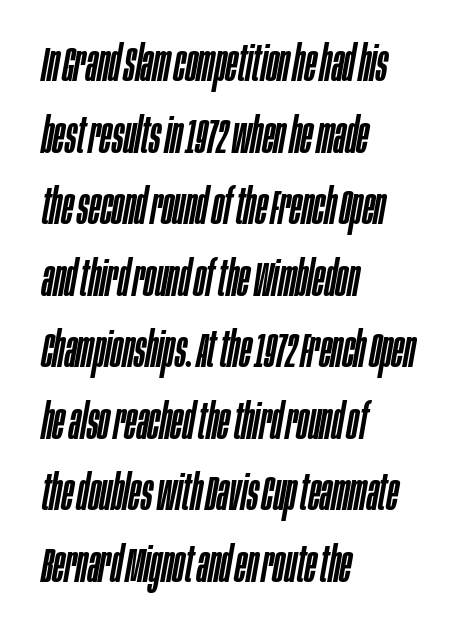
{"italic": "yes", "lean": "right", "slant_degrees": 10, "width": "condensed", "stroke_contrast": "low", "x_height": "large", "monospaced": "no", "underline": "no", "align": "left", "line_spacing": "normal", "line_spacing_ratio": 1.46, "letter_spacing": "normal", "letter_spacing_em": 0.0, "glyph_px": 49}
